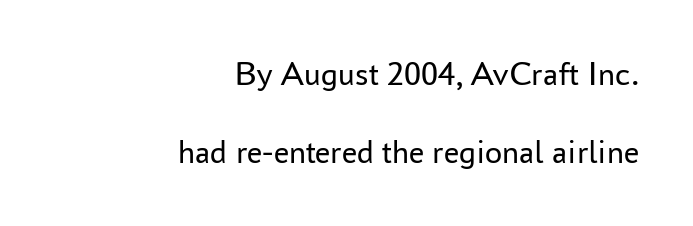
{"serif": "no", "italic": "no", "bold": "no", "weight": "regular", "width": "normal", "stroke_contrast": "low", "x_height": "medium", "monospaced": "no", "underline": "no", "align": "right", "line_spacing": "loose", "line_spacing_ratio": 2.3, "letter_spacing": "normal", "letter_spacing_em": 0.0, "glyph_px": 34}
